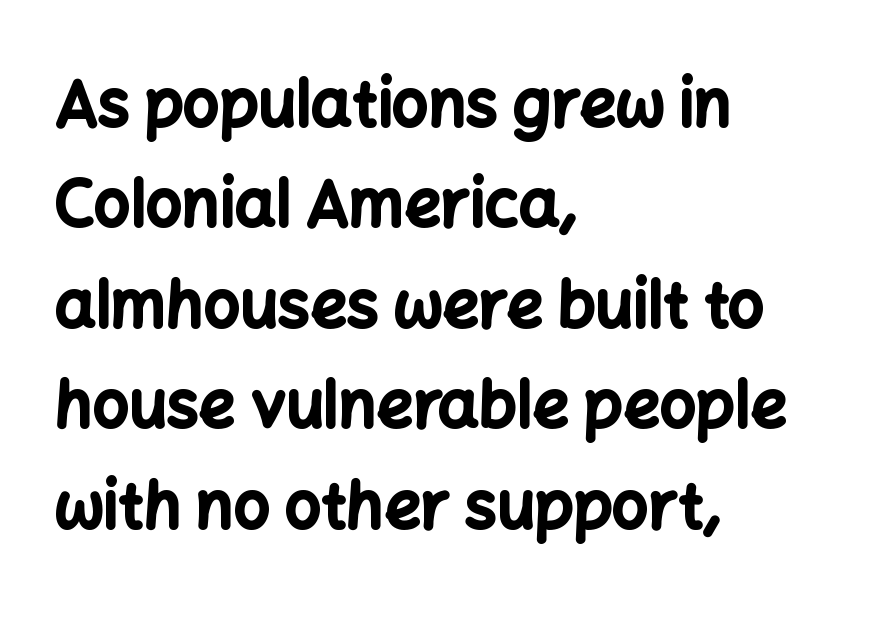
{"serif": "no", "italic": "no", "bold": "yes", "weight": "bold", "width": "normal", "stroke_contrast": "low", "x_height": "medium", "monospaced": "no", "underline": "no", "align": "left", "line_spacing": "normal", "line_spacing_ratio": 1.57, "letter_spacing": "normal", "letter_spacing_em": 0.0, "glyph_px": 64}
